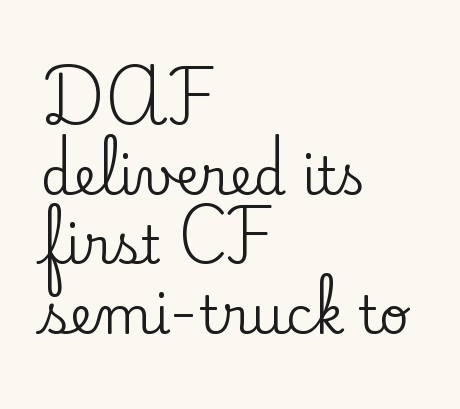
Q: Is the text italic (slanted)? A: No, it is upright.
Q: Is the typeface a serif or a sans-serif typeface? A: Serif.
Q: Is the text underlined? A: No.
Q: How is the paragraph aligned? A: Left-aligned.
Q: Is the spacing between letters normal or unusually wide? A: Normal.
Q: Is the spacing between lines tight, normal or loose? A: Normal.
Q: Width (condensed, normal, or wide)? A: Normal.
Q: Stroke contrast? A: Low.
Q: x-height? A: Small.
Q: Monospaced? A: No.
